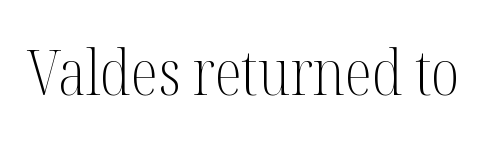
Q: Is the text bold? A: No.
Q: Is the text italic (slanted)? A: No, it is upright.
Q: Is the typeface a serif or a sans-serif typeface? A: Serif.
Q: Is the text underlined? A: No.
Q: Is the spacing between letters normal or unusually wide? A: Normal.
Q: Width (condensed, normal, or wide)? A: Condensed.
Q: Stroke contrast? A: Medium.
Q: x-height? A: Medium.
Q: Monospaced? A: No.
